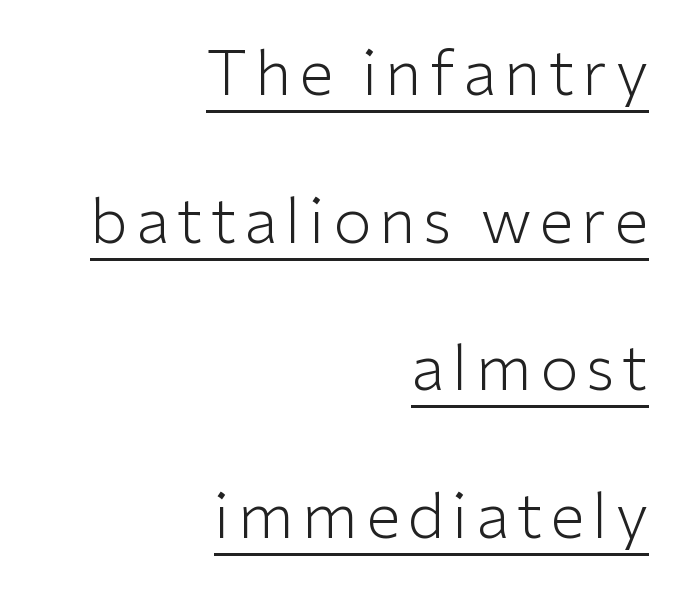
The image shows 62 px light sans-serif type, upright; set right-aligned, loose line spacing (2.38x), underlined; low stroke contrast and a medium x-height.
